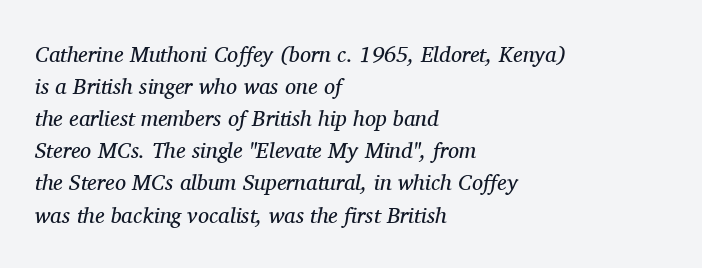
The image shows 22 px text type, italic (leaning right); set left-aligned, normal line spacing (1.46x), normal letter spacing, not underlined.
